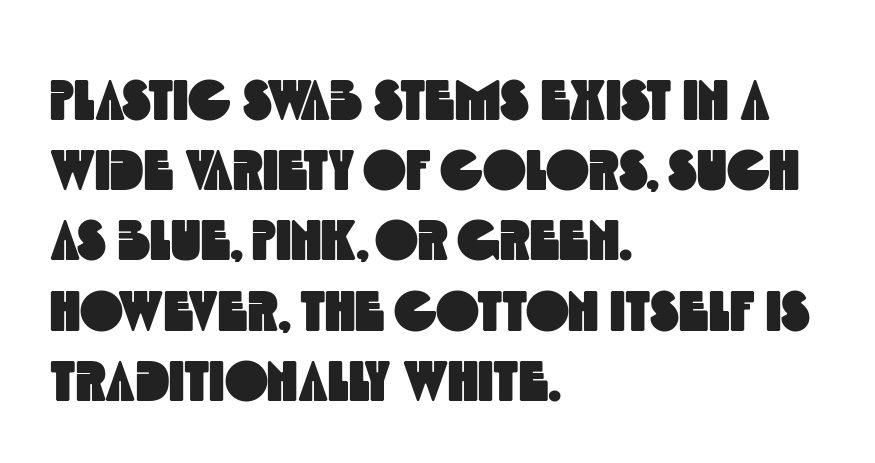
The image shows 58 px condensed sans-serif type; set left-aligned, line spacing 1.21x, normal letter spacing, not underlined; a large x-height.
